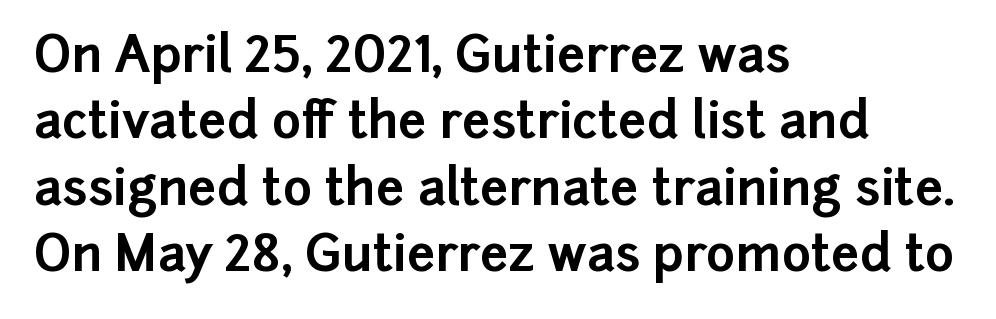
In terms of letterform style, serifs are entirely absent. The area under the type is left untouched. Rendered with straight, roman letterforms. Spacing verdict: proportional, widths tailored to each character. All the whitespace from short lines collects on the right. Nobody touched the tracking dial on this one.
